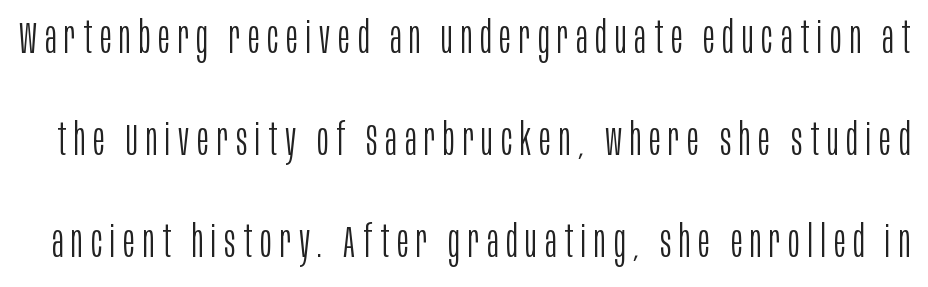
Q: Is the text bold? A: No.
Q: Is the text italic (slanted)? A: No, it is upright.
Q: Is the typeface a serif or a sans-serif typeface? A: Sans-serif.
Q: Is the text underlined? A: No.
Q: Is the spacing between lines tight, normal or loose? A: Loose.
Q: Width (condensed, normal, or wide)? A: Condensed.
Q: Stroke contrast? A: Low.
Q: x-height? A: Large.
Q: Monospaced? A: No.
